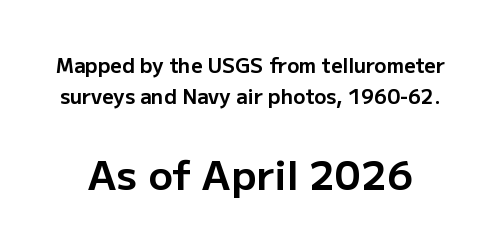
Q: Is the text bold? A: Yes.
Q: Is the text italic (slanted)? A: No, it is upright.
Q: Is the typeface a serif or a sans-serif typeface? A: Sans-serif.
Q: Is the text underlined? A: No.
Q: Is the spacing between letters normal or unusually wide? A: Normal.
Q: Is the spacing between lines tight, normal or loose? A: Normal.
Q: Which block of text is set in a larger size, the first (top) or the second (bottom)? A: The second (bottom) one.
Q: Width (condensed, normal, or wide)? A: Normal.
Q: Stroke contrast? A: Low.
Q: x-height? A: Medium.
Q: Monospaced? A: No.
